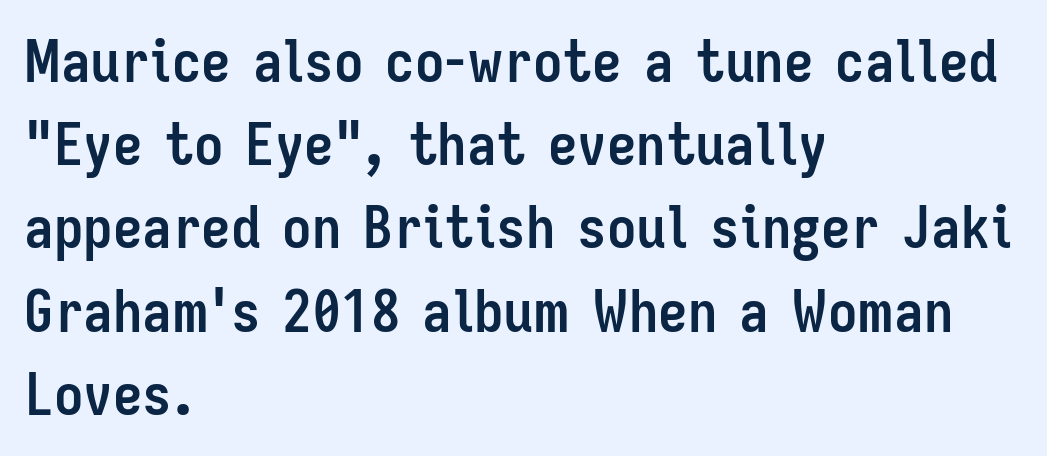
{"serif": "no", "italic": "no", "bold": "yes", "weight": "semibold", "width": "condensed", "stroke_contrast": "low", "x_height": "medium", "monospaced": "no", "underline": "no", "align": "left", "line_spacing": "normal", "line_spacing_ratio": 1.41, "letter_spacing": "normal", "letter_spacing_em": 0.0, "glyph_px": 59}
